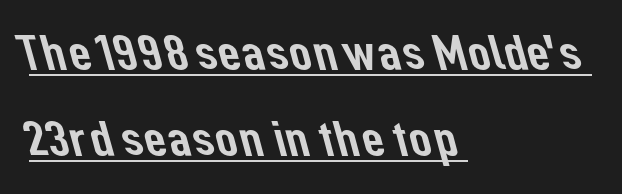
This rendering leaves character spacing at its baseline value. Is there an underline? Yes — a line sits under the letters. Is the block centered? No — it sits flush against the left margin. A typesetter would call this proportional, since set widths differ per character. These lines are composed in type without serifs.
